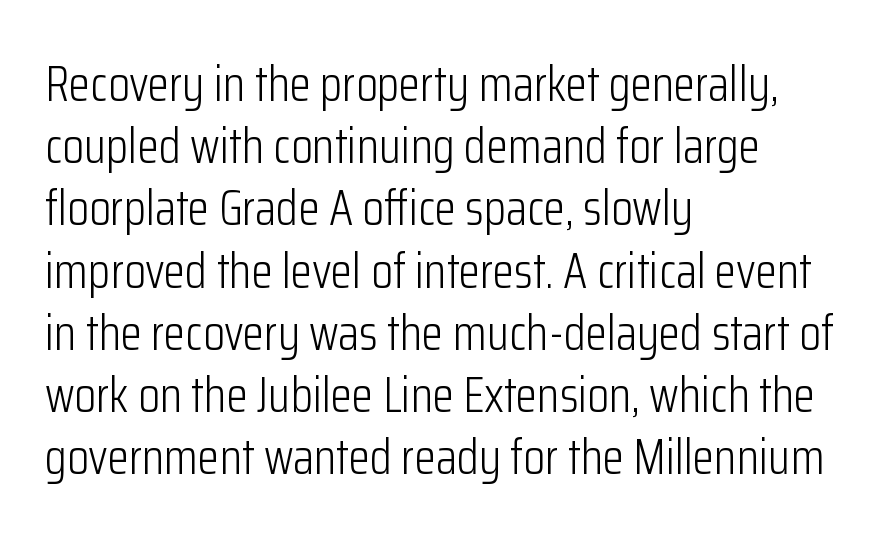
The image shows 49 px light, condensed sans-serif type, upright; set left-aligned, normal line spacing (1.27x), normal letter spacing, not underlined; low stroke contrast and a medium x-height.
